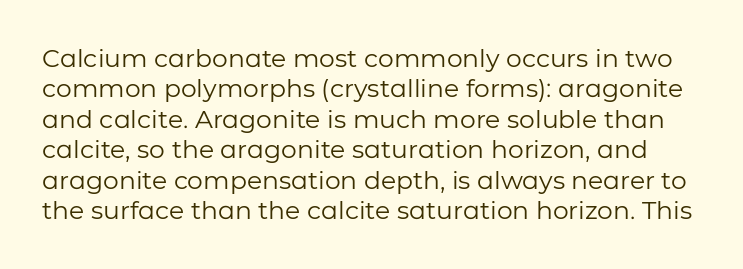
{"italic": "no", "bold": "no", "underline": "no", "line_spacing_ratio": 1.22, "letter_spacing": "normal", "letter_spacing_em": 0.0, "glyph_px": 25}
